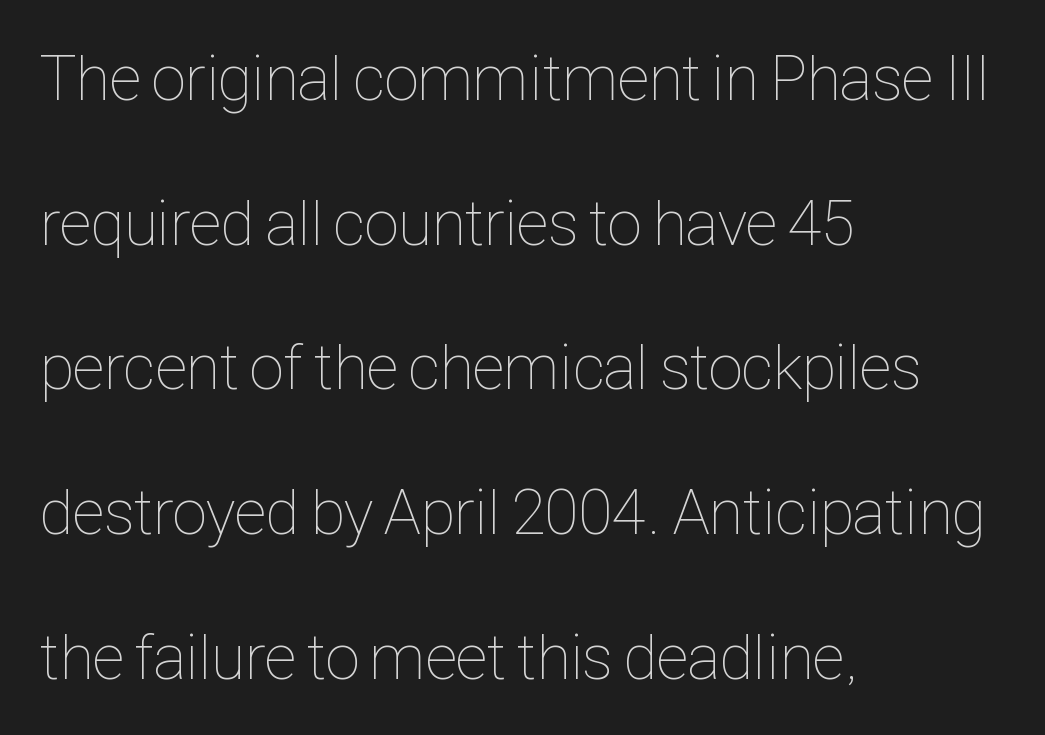
The image shows 64 px thin, condensed type, upright; set left-aligned, loose line spacing (2.26x), normal letter spacing, not underlined; low stroke contrast and a medium x-height.
